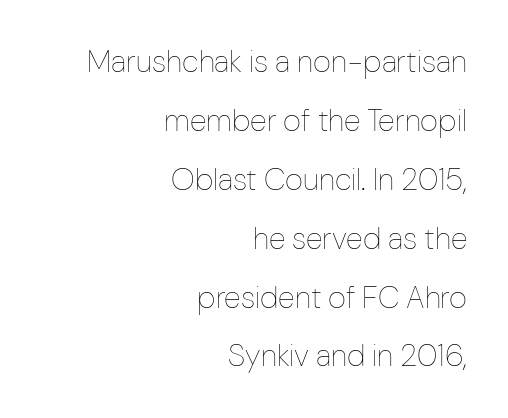
Q: Is the text bold? A: No.
Q: Is the text italic (slanted)? A: No, it is upright.
Q: Is the text underlined? A: No.
Q: How is the paragraph aligned? A: Right-aligned.
Q: Is the spacing between letters normal or unusually wide? A: Normal.
Q: Is the spacing between lines tight, normal or loose? A: Loose.
Q: Width (condensed, normal, or wide)? A: Condensed.
Q: Stroke contrast? A: Low.
Q: x-height? A: Medium.
Q: Monospaced? A: No.
